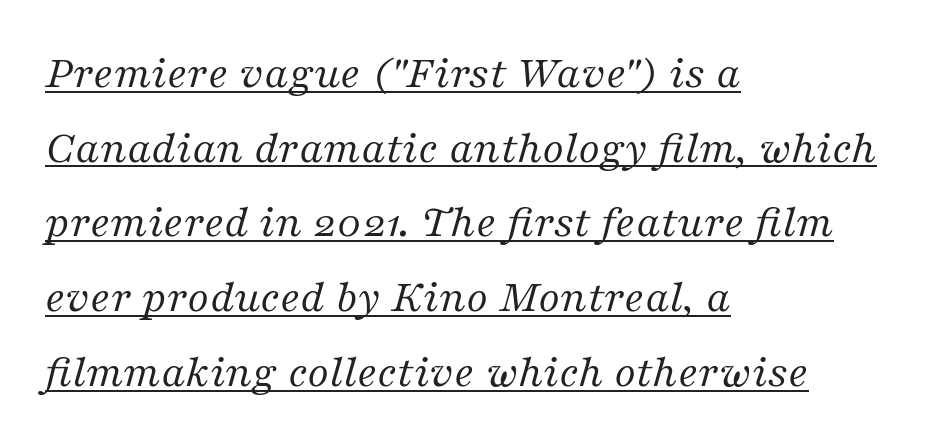
The words here are underlined. Nobody touched the tracking dial on this one. This sample has the flowing, uneven cadence of proportional lettering. The glyphs look as if they've been sheared to an angle. Is the type heavy? It reads as light-to-regular instead. In CSS terms this would be text-align: left.
